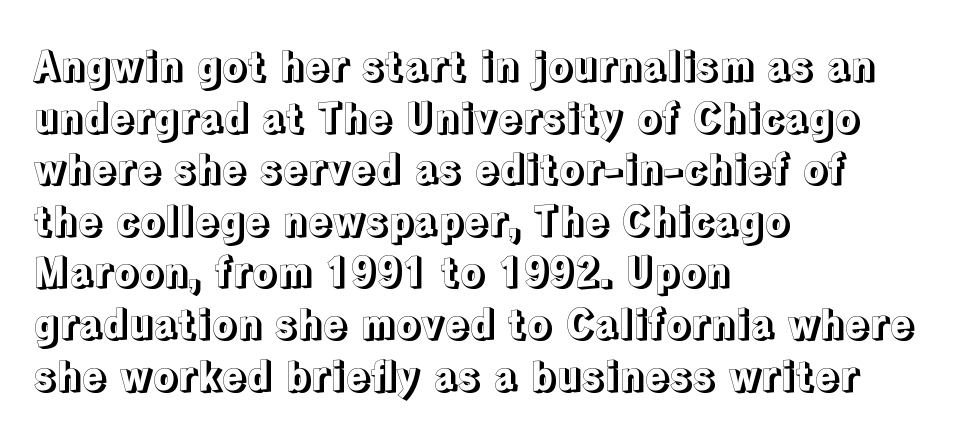
Is this a fixed-width face? No — the glyphs have proportional, varying widths. Posture: straight, roman, zero tilt. The space directly below the letters is spotless. Compared with typical body copy, the letter spacing here is the same. Successive baselines arrive at the customary interval.
